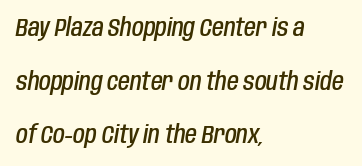
Q: Is the text bold? A: Semi-bold.
Q: Is the text italic (slanted)? A: Yes, it leans right by about 10 degrees.
Q: Is the text underlined? A: No.
Q: How is the paragraph aligned? A: Left-aligned.
Q: Is the spacing between letters normal or unusually wide? A: Normal.
Q: Is the spacing between lines tight, normal or loose? A: Loose.
